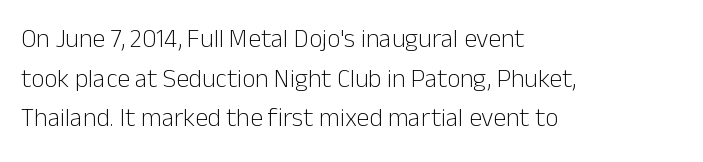
The block of text has a typical density, with ordinary space between rows. The line texture is even and compact thanks to regular tracking. Nothing heavy about these letters — not bold at all. Which margin do the lines hug? The left one — the right edge is uneven.
